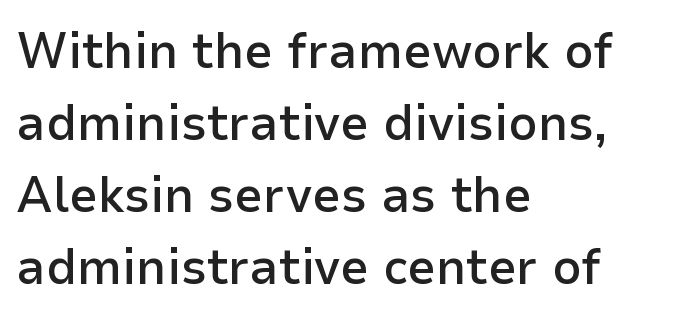
Q: Is the text bold? A: Semi-bold.
Q: Is the text italic (slanted)? A: No, it is upright.
Q: Is the typeface a serif or a sans-serif typeface? A: Sans-serif.
Q: Is the text underlined? A: No.
Q: How is the paragraph aligned? A: Left-aligned.
Q: Is the spacing between letters normal or unusually wide? A: Normal.
Q: Is the spacing between lines tight, normal or loose? A: Normal.
Q: Width (condensed, normal, or wide)? A: Normal.
Q: Stroke contrast? A: Low.
Q: x-height? A: Medium.
Q: Monospaced? A: No.
